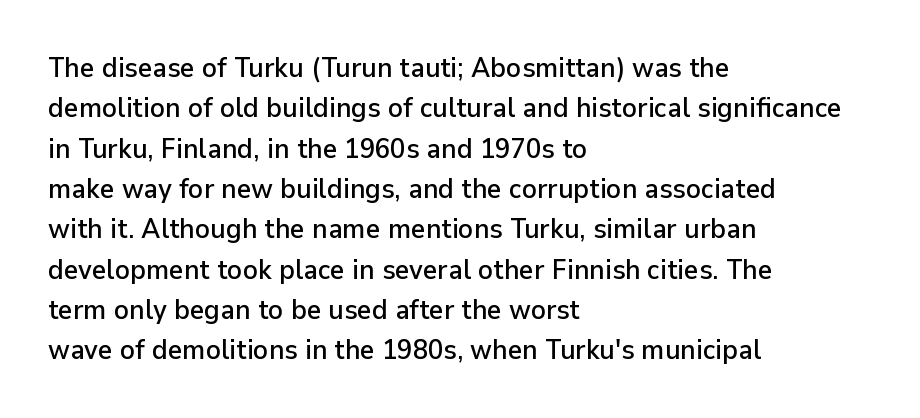
Characters remain perfectly vertical along every line. Varying glyph widths throughout — classic text-font behaviour. The face used here is a sans, in the tradition of grotesques and geometrics. Which margin do the lines hug? The left one — the right edge is uneven. Whoever set this chose a conventional vertical rhythm.
